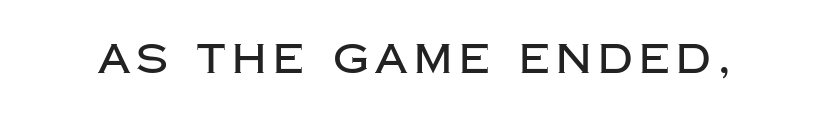
The image shows 41 px sans-serif type, upright; set not underlined; low stroke contrast and a large x-height.
